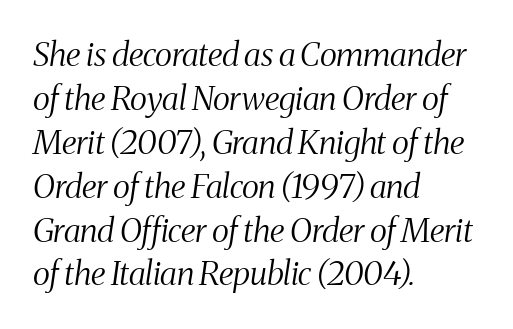
Q: Is the text bold? A: No.
Q: Is the text italic (slanted)? A: Yes, it leans right by about 8 degrees.
Q: Is the typeface a serif or a sans-serif typeface? A: Serif.
Q: Is the text underlined? A: No.
Q: How is the paragraph aligned? A: Left-aligned.
Q: Is the spacing between letters normal or unusually wide? A: Normal.
Q: Is the spacing between lines tight, normal or loose? A: Normal.
Q: Width (condensed, normal, or wide)? A: Condensed.
Q: Stroke contrast? A: Medium.
Q: x-height? A: Medium.
Q: Monospaced? A: No.
